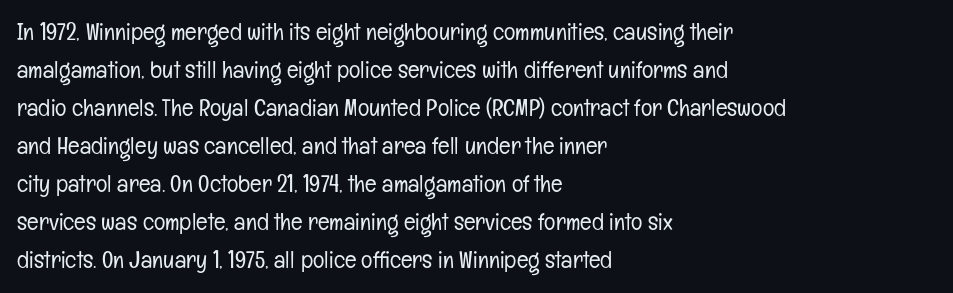
Caption: standard tracking, unaltered. How would I describe the line gaps? Plain and ordinary. Notice how the stems are strictly vertical — no italics here. The typeface has the unassuming heft of standard copy or less. The lines are quadded left.
